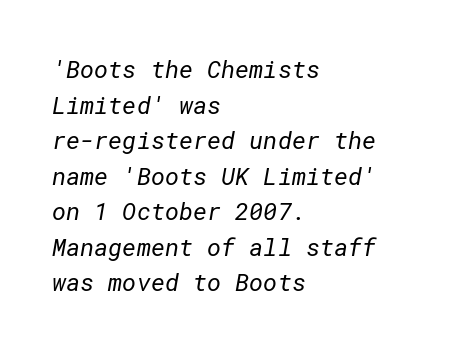
Q: Is the text bold? A: No.
Q: Is the text underlined? A: No.
Q: How is the paragraph aligned? A: Left-aligned.
Q: Is the spacing between letters normal or unusually wide? A: Normal.
Q: Is the spacing between lines tight, normal or loose? A: Normal.
